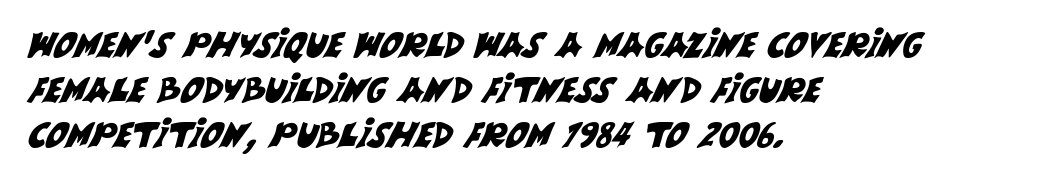
The paragraph shown leans on its left margin. Clear beneath every line of the passage. These lines are composed in type without serifs. Between one letter and the next there's only the usual sliver of space. Leading: standard.
